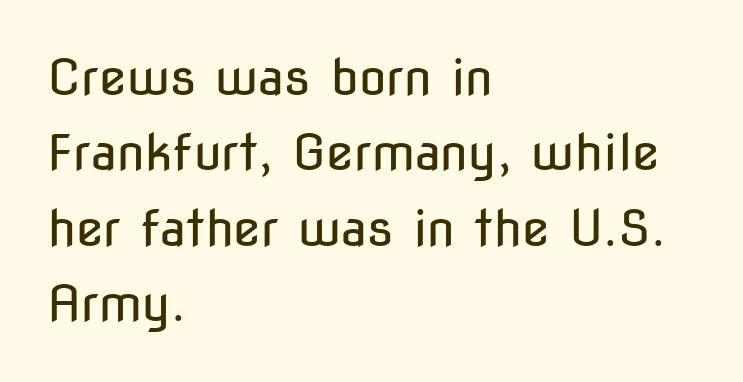
{"serif": "no", "italic": "no", "bold": "no", "weight": "regular", "width": "condensed", "stroke_contrast": "low", "x_height": "medium", "monospaced": "no", "underline": "no", "align": "left", "line_spacing": "normal", "line_spacing_ratio": 1.51, "letter_spacing": "normal", "letter_spacing_em": 0.0, "glyph_px": 50}
